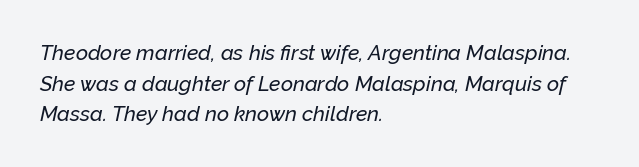
{"italic": "yes", "lean": "right", "slant_degrees": 12, "underline": "no", "align": "left", "line_spacing": "normal", "line_spacing_ratio": 1.46, "letter_spacing": "normal", "letter_spacing_em": 0.0, "glyph_px": 21}
